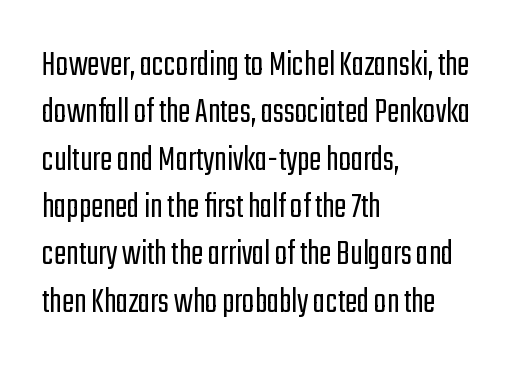
Q: Is the text bold? A: No.
Q: Is the text italic (slanted)? A: No, it is upright.
Q: Is the typeface a serif or a sans-serif typeface? A: Sans-serif.
Q: Is the text underlined? A: No.
Q: How is the paragraph aligned? A: Left-aligned.
Q: Is the spacing between letters normal or unusually wide? A: Normal.
Q: Is the spacing between lines tight, normal or loose? A: Normal.
Q: Width (condensed, normal, or wide)? A: Condensed.
Q: Stroke contrast? A: Low.
Q: x-height? A: Medium.
Q: Monospaced? A: No.
